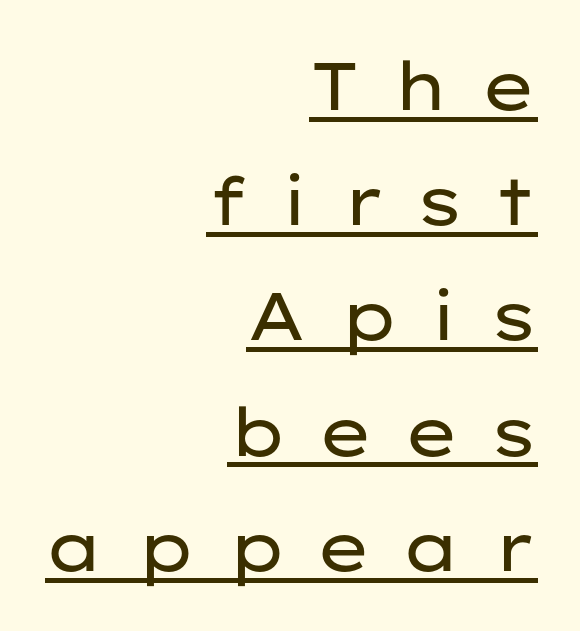
{"serif": "no", "italic": "no", "bold": "no", "weight": "regular", "width": "wide", "stroke_contrast": "low", "x_height": "medium", "monospaced": "no", "underline": "yes", "align": "right", "line_spacing_ratio": 1.72, "letter_spacing": "wide", "letter_spacing_em": 0.45, "glyph_px": 67}
